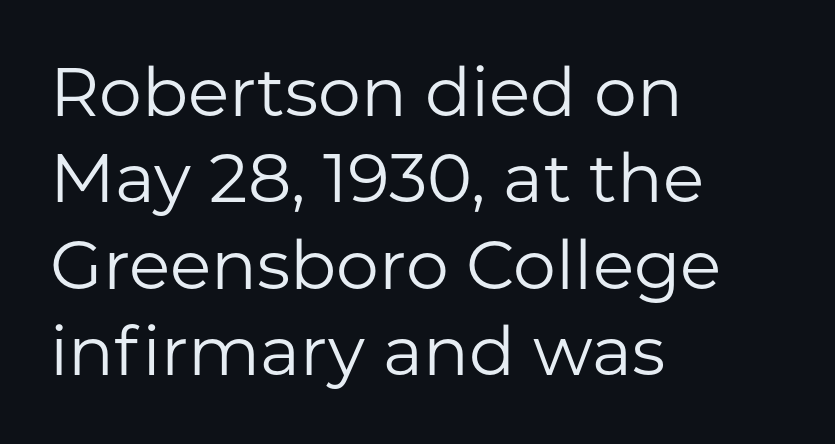
{"serif": "no", "italic": "no", "bold": "no", "weight": "regular", "width": "normal", "stroke_contrast": "low", "x_height": "medium", "monospaced": "no", "underline": "no", "align": "left", "line_spacing": "normal", "line_spacing_ratio": 1.27, "letter_spacing": "normal", "letter_spacing_em": 0.0, "glyph_px": 68}
